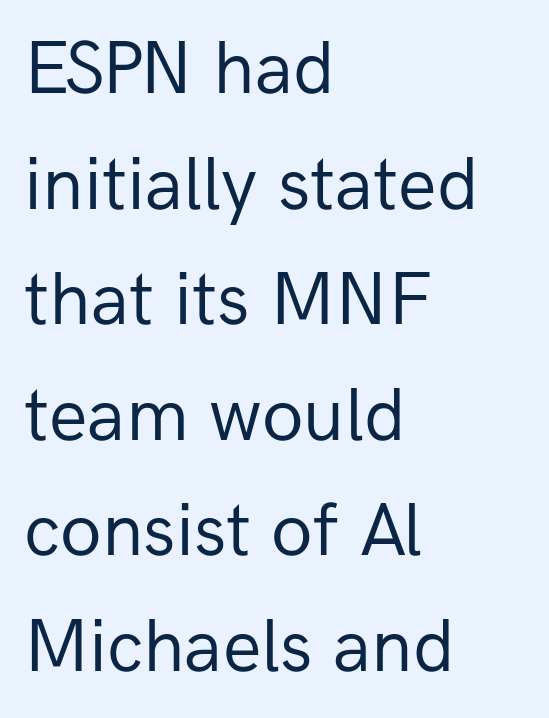
Q: Is the text bold? A: No.
Q: Is the text italic (slanted)? A: No, it is upright.
Q: Is the typeface a serif or a sans-serif typeface? A: Sans-serif.
Q: Is the text underlined? A: No.
Q: How is the paragraph aligned? A: Left-aligned.
Q: Is the spacing between letters normal or unusually wide? A: Normal.
Q: Is the spacing between lines tight, normal or loose? A: Normal.
Q: Width (condensed, normal, or wide)? A: Normal.
Q: Stroke contrast? A: Low.
Q: x-height? A: Medium.
Q: Monospaced? A: No.
